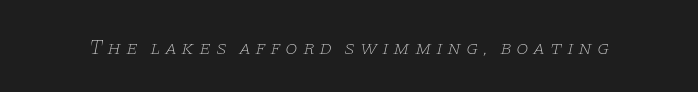
The image shows 20 px text type, italic (leaning right); set unusually wide letter spacing (+0.22 em), not underlined.
